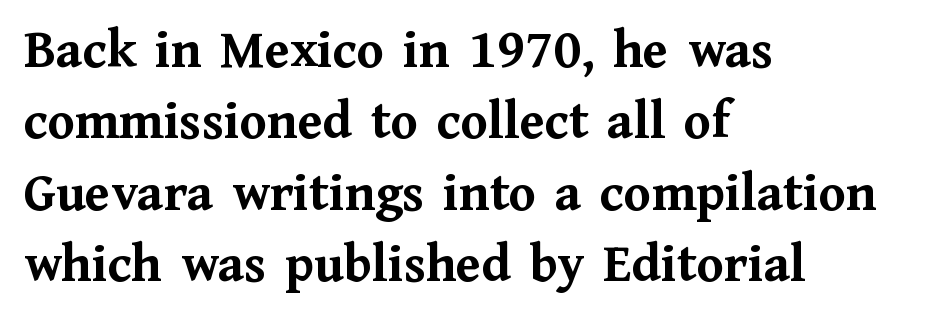
Posture: vertical. Strong, thick strokes mark this as bold type. Serifs: yes, visible at the terminals of the letterforms. Proportional: the letters do not fall into vertical columns. Descender tails drop into unmarked territory. Leading matches the norm, producing a regular column.
